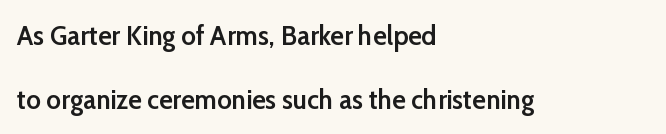
The image shows 28 px semibold sans-serif type, upright; set left-aligned, loose line spacing (2.29x), normal letter spacing, not underlined; low stroke contrast and a medium x-height.
